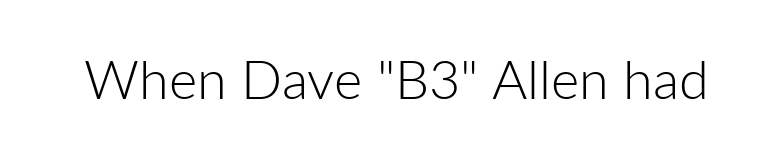
{"serif": "no", "italic": "no", "bold": "no", "weight": "light", "width": "normal", "stroke_contrast": "low", "x_height": "medium", "monospaced": "no", "underline": "no", "letter_spacing": "normal", "letter_spacing_em": 0.0, "glyph_px": 54}
